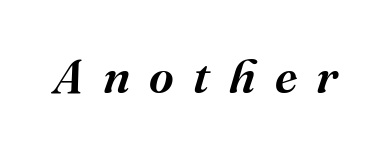
Q: Is the text bold? A: Semi-bold.
Q: Is the text italic (slanted)? A: Yes, it leans right by about 16 degrees.
Q: Is the typeface a serif or a sans-serif typeface? A: Serif.
Q: Is the text underlined? A: No.
Q: Is the spacing between letters normal or unusually wide? A: Unusually wide.
Q: Width (condensed, normal, or wide)? A: Normal.
Q: Stroke contrast? A: Medium.
Q: x-height? A: Medium.
Q: Monospaced? A: No.
